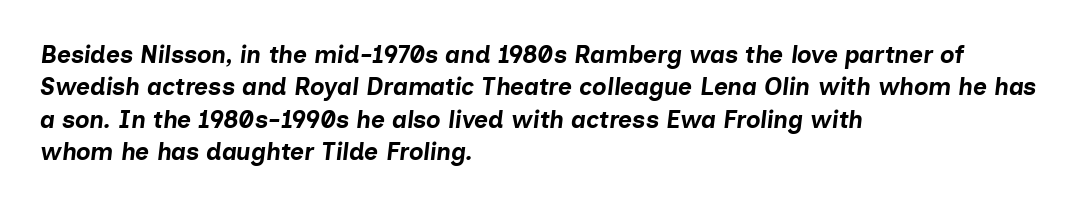
The zone under the glyphs is completely vacant. Thick stems and heavy bowls — unmistakably bold. There's an unmistakable incline to the writing here. Is there much room between lines? A standard amount, neither cramped nor airy. The horizontal fit of the characters is conventional and even.
